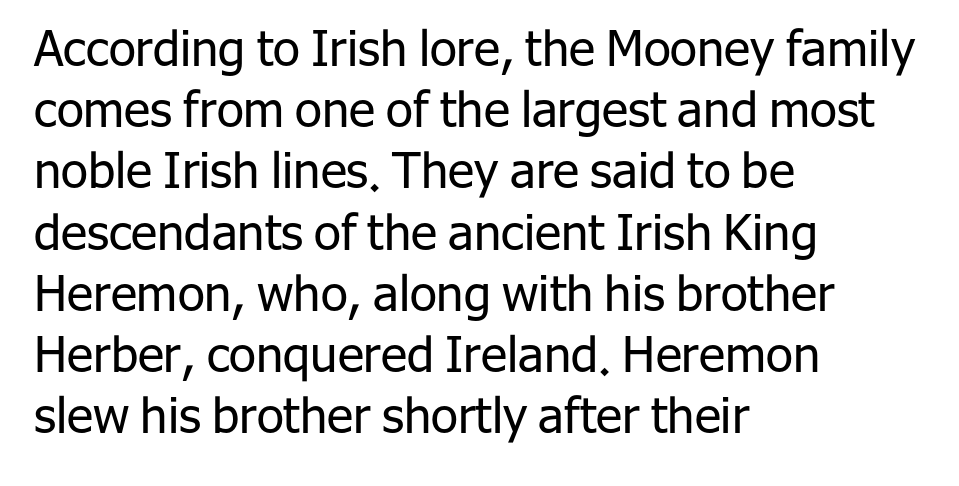
Q: Is the text bold? A: No.
Q: Is the text italic (slanted)? A: No, it is upright.
Q: Is the typeface a serif or a sans-serif typeface? A: Sans-serif.
Q: Is the text underlined? A: No.
Q: How is the paragraph aligned? A: Left-aligned.
Q: Is the spacing between letters normal or unusually wide? A: Normal.
Q: Is the spacing between lines tight, normal or loose? A: Normal.
Q: Width (condensed, normal, or wide)? A: Normal.
Q: Stroke contrast? A: Low.
Q: x-height? A: Medium.
Q: Monospaced? A: No.
